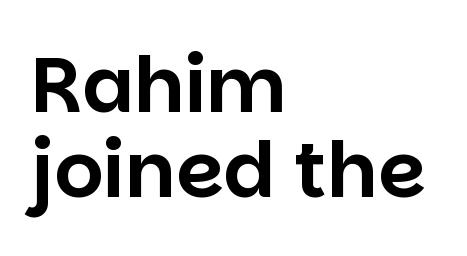
Character widths vary here, with narrow letters taking less room than wide ones. The lettering stays uniformly vertical, giving the passage a roman look. Are there feet on the stems? There aren't — it's a sans. A typesetter would call this zero additional tracking. The paragraph has a hard left edge and a soft right edge. A clean baseline with only descenders dipping below it.
